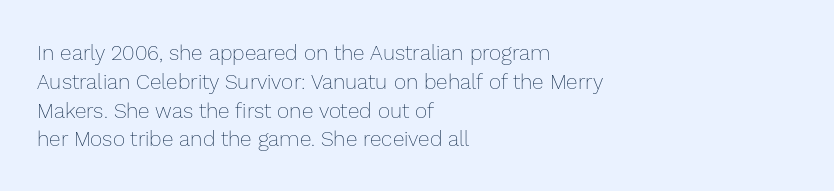
Q: Is the text bold? A: No.
Q: Is the text italic (slanted)? A: No, it is upright.
Q: Is the text underlined? A: No.
Q: How is the paragraph aligned? A: Left-aligned.
Q: Is the spacing between letters normal or unusually wide? A: Normal.
Q: Is the spacing between lines tight, normal or loose? A: Normal.
